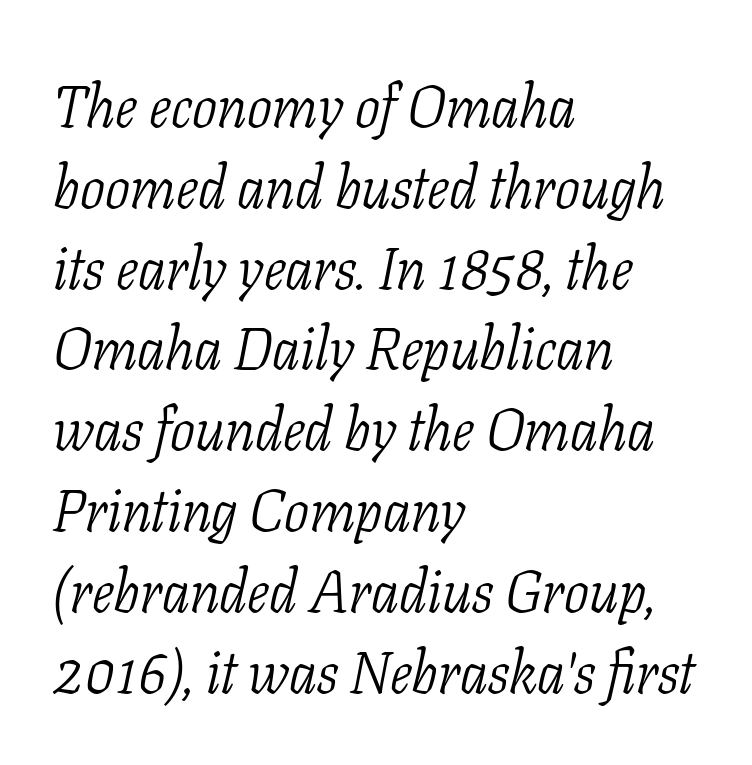
{"serif": "yes", "italic": "yes", "lean": "right", "slant_degrees": 11, "bold": "no", "weight": "light", "width": "condensed", "stroke_contrast": "low", "x_height": "medium", "monospaced": "no", "underline": "no", "align": "left", "line_spacing": "normal", "line_spacing_ratio": 1.37, "letter_spacing": "normal", "letter_spacing_em": 0.0, "glyph_px": 59}
